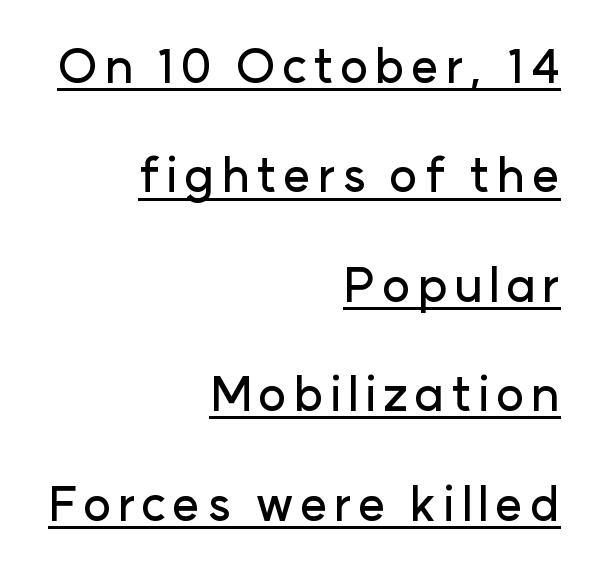
Note: no serifs on the glyphs. Characters remain perfectly vertical along every line. Underlined type. Alignment: flush right. The letters advance in unequal steps, a hallmark of proportional type.
